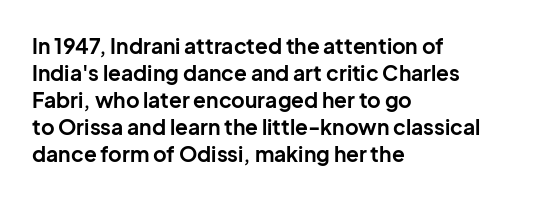
Q: Is the text bold? A: Yes.
Q: Is the text italic (slanted)? A: No, it is upright.
Q: Is the text underlined? A: No.
Q: How is the paragraph aligned? A: Left-aligned.
Q: Is the spacing between letters normal or unusually wide? A: Normal.
Q: Is the spacing between lines tight, normal or loose? A: Normal.
